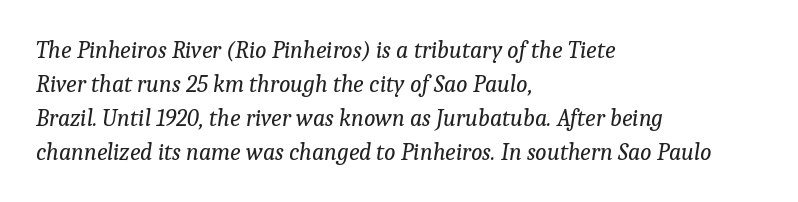
Descender tails drop into unmarked territory. Glyph-to-glyph distance matches everyday printed text. The leading is moderate, giving the passage an even texture. The ragged edge is on the right, which tells us the setting is flush left.
